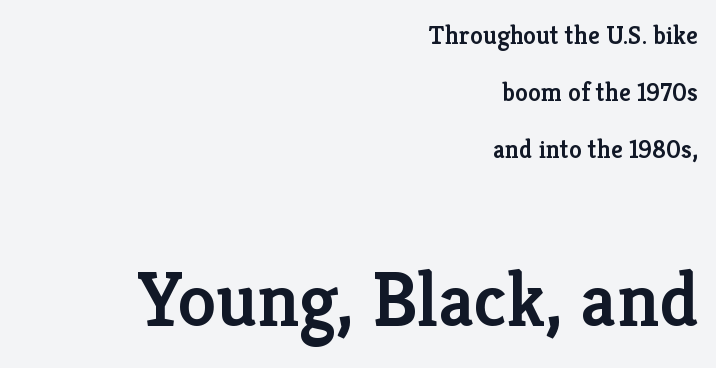
Q: Is the text bold? A: Semi-bold.
Q: Is the text italic (slanted)? A: No, it is upright.
Q: Is the typeface a serif or a sans-serif typeface? A: Serif.
Q: Is the text underlined? A: No.
Q: How is the paragraph aligned? A: Right-aligned.
Q: Is the spacing between letters normal or unusually wide? A: Normal.
Q: Is the spacing between lines tight, normal or loose? A: Loose.
Q: Which block of text is set in a larger size, the first (top) or the second (bottom)? A: The second (bottom) one.
Q: Width (condensed, normal, or wide)? A: Normal.
Q: Stroke contrast? A: Low.
Q: x-height? A: Medium.
Q: Monospaced? A: No.
